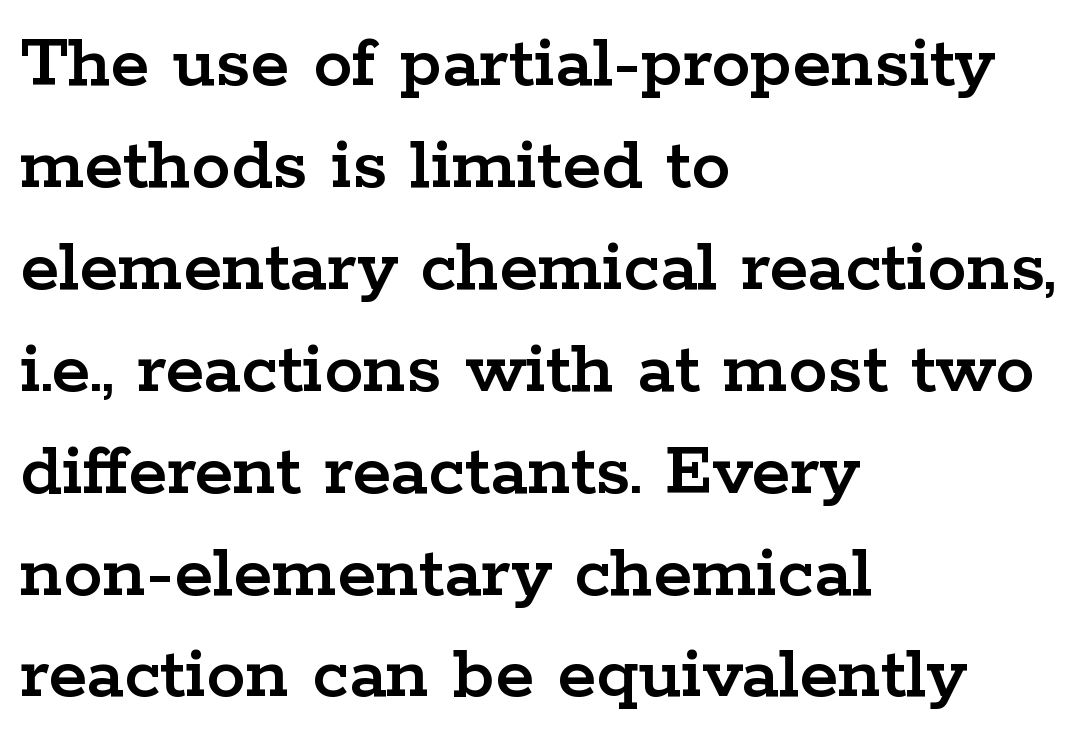
Spacing verdict: proportional, widths tailored to each character. The line-height multiplier appears to be the usual default. The rendering keeps characters at their native spacing. Note: serifs present on the glyphs. In terms of posture, this sample is upright. A classic flush-left, rag-right setting is used for this passage.
